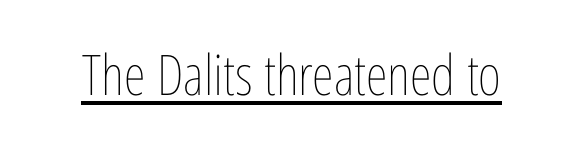
The image shows 56 px thin, condensed type, upright; set normal letter spacing, underlined; low stroke contrast and a medium x-height.
